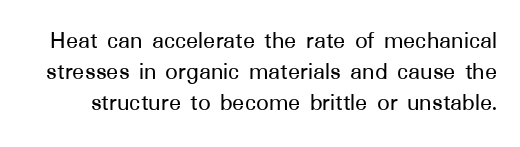
The image shows 25 px text type, upright; set normal line spacing (1.25x), normal letter spacing, not underlined.
